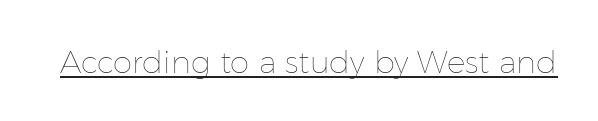
You could call the tracking neutral — neither tight nor loose. This is underlined copy, the kind a proofreader might mark for attention. Tall strokes in this sample are plumb rather than angled. Character widths vary here, with narrow letters taking less room than wide ones. Heft: none added — not bold.
